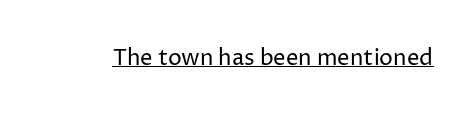
The image shows 22 px text type, upright; set normal letter spacing, underlined.
